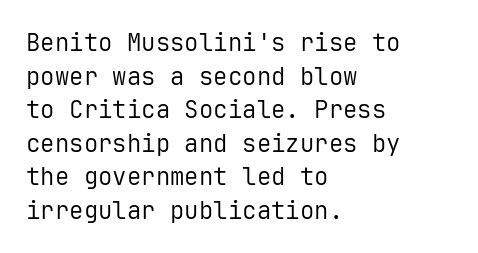
Q: Is the text bold? A: No.
Q: Is the text italic (slanted)? A: No, it is upright.
Q: Is the text underlined? A: No.
Q: How is the paragraph aligned? A: Left-aligned.
Q: Is the spacing between letters normal or unusually wide? A: Normal.
Q: Is the spacing between lines tight, normal or loose? A: Normal.
